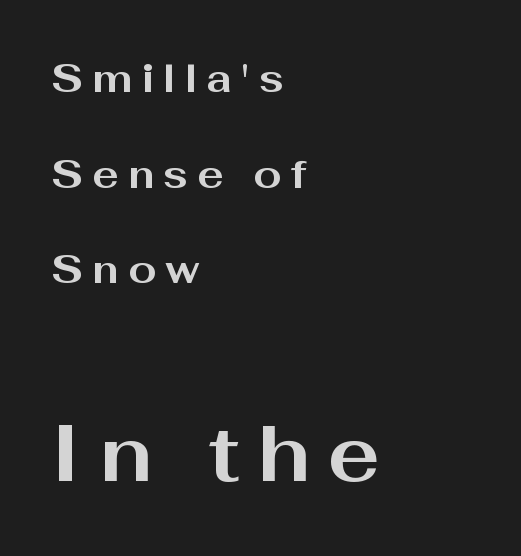
The image shows 79 px bold, wide sans-serif type, upright; set left-aligned, loose line spacing (2.39x), unusually wide letter spacing (+0.22 em), not underlined; the second (bottom) block is 1.98x larger; medium stroke contrast and a medium x-height.
